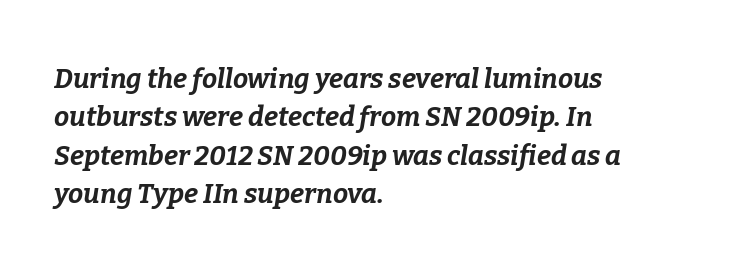
Honestly, the row spacing looks completely unremarkable. Alignment: flush left. Set as a true bold cut, around the 700 mark. The words here are not underlined.
